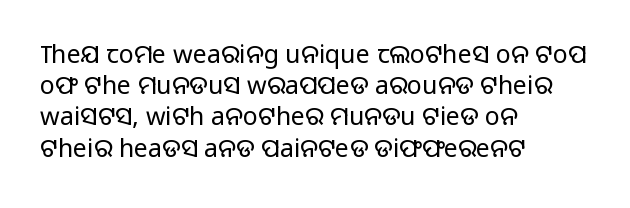
Q: Is the text bold? A: No.
Q: Is the text italic (slanted)? A: No, it is upright.
Q: Is the text underlined? A: No.
Q: How is the paragraph aligned? A: Left-aligned.
Q: Is the spacing between letters normal or unusually wide? A: Normal.
Q: Is the spacing between lines tight, normal or loose? A: Normal.
